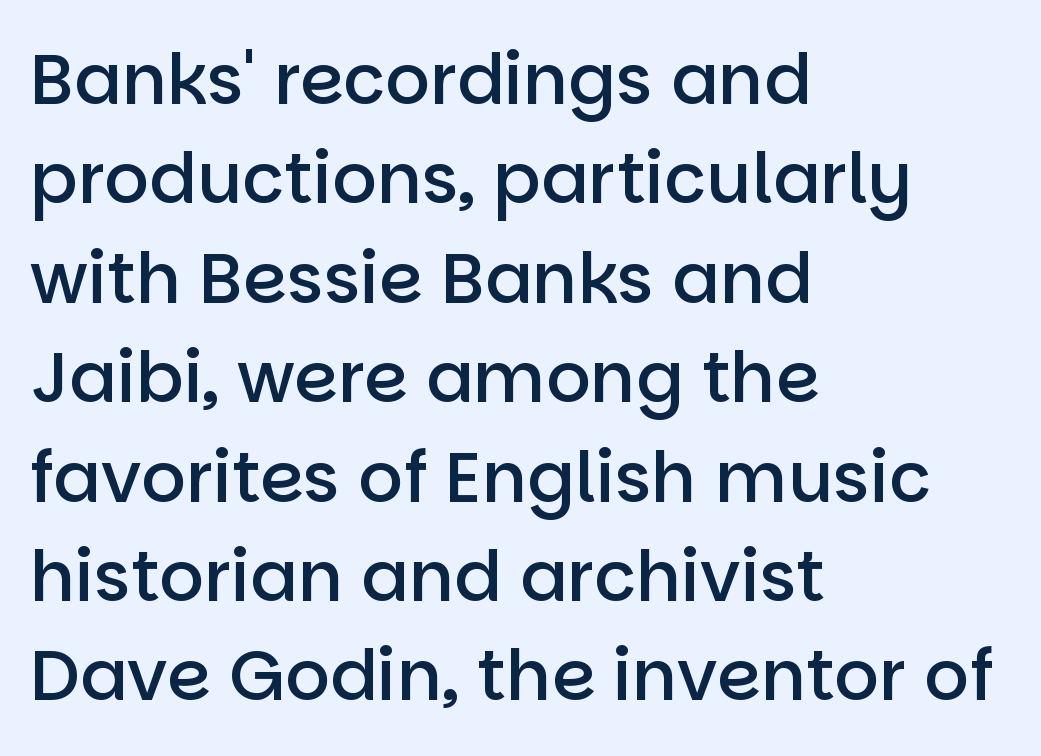
{"serif": "no", "italic": "no", "bold": "semi", "weight": "semibold", "width": "normal", "stroke_contrast": "low", "x_height": "large", "monospaced": "no", "underline": "no", "align": "left", "line_spacing": "normal", "line_spacing_ratio": 1.42, "letter_spacing": "normal", "letter_spacing_em": 0.0, "glyph_px": 70}
